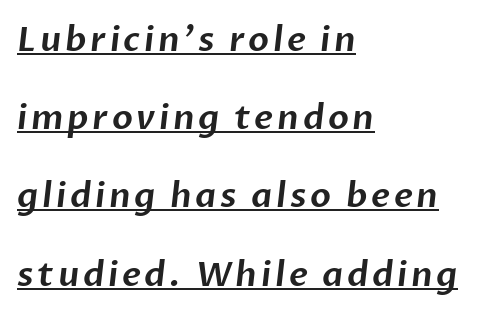
Examine the stroke ends and you'll find no serifs. Varying glyph widths throughout — classic text-font behaviour. The ragged edge is on the right, which tells us the setting is flush left. This sample carries an underscore along the baseline area.
